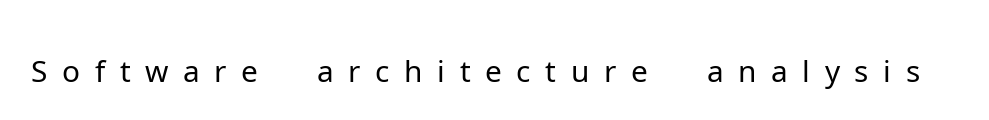
{"serif": "no", "italic": "no", "bold": "no", "weight": "light", "width": "normal", "stroke_contrast": "low", "x_height": "medium", "monospaced": "no", "underline": "no", "letter_spacing": "wide", "letter_spacing_em": 0.24, "glyph_px": 61}
